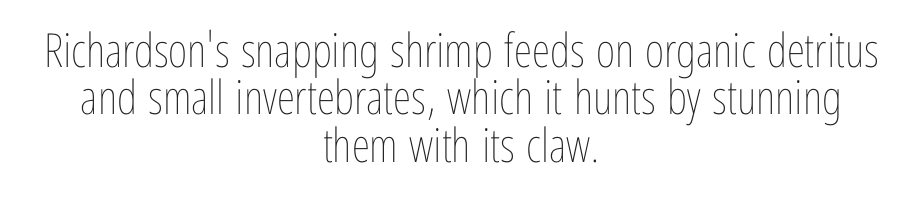
The image shows 47 px thin, condensed type, upright; set centered, tight line spacing (1.01x), normal letter spacing, not underlined; low stroke contrast and a medium x-height.
